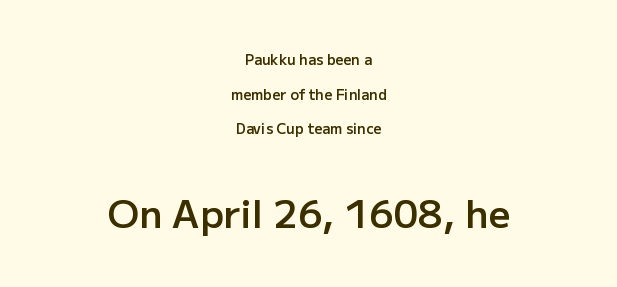
Firm but not heavy-handed strokes: this text is semibold. Every stem runs plumb, perpendicular to the baseline. A typesetter would call this proportional, since set widths differ per character. Does the bottom block carry the larger type? Yes, it does. Font category for this specimen: sans-serif.
